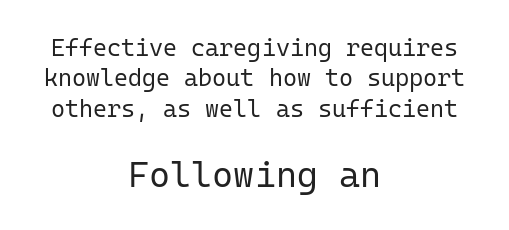
Compared with typical paragraphs, the rows here are spaced about the same. The passage shown is typeset with a sans-serif family. The emphasis by scale lands on block number two, below. Vertical stems look standard width or narrower in stroke. Layout note: lines centered.
